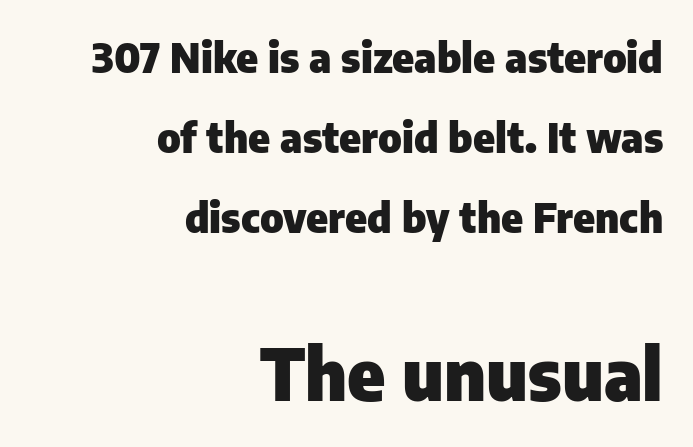
Think of a printed novel: that variable character pitch is what you see here. Type without underlining. The vertical gap from one line to the next is large. Horizontal alignment here is rightward, an uncommon choice for prose. Ascenders rise straight up at ninety degrees. No feet cap the strokes, marking this as sans-serif type.
